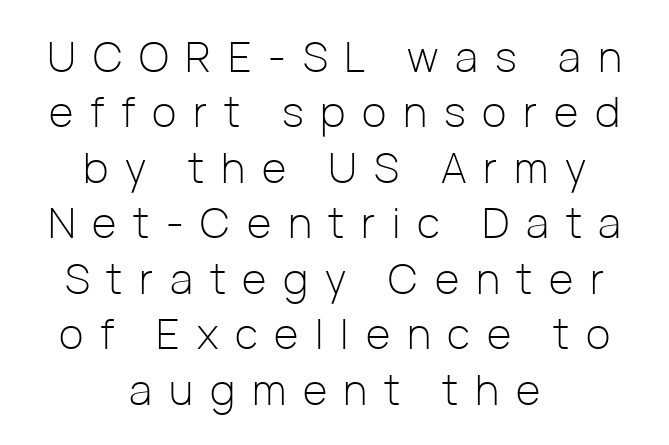
Q: Is the text bold? A: No.
Q: Is the text italic (slanted)? A: No, it is upright.
Q: Is the typeface a serif or a sans-serif typeface? A: Sans-serif.
Q: Is the text underlined? A: No.
Q: How is the paragraph aligned? A: Centered.
Q: Is the spacing between letters normal or unusually wide? A: Unusually wide.
Q: Is the spacing between lines tight, normal or loose? A: Normal.
Q: Width (condensed, normal, or wide)? A: Normal.
Q: Stroke contrast? A: Low.
Q: x-height? A: Medium.
Q: Monospaced? A: No.
